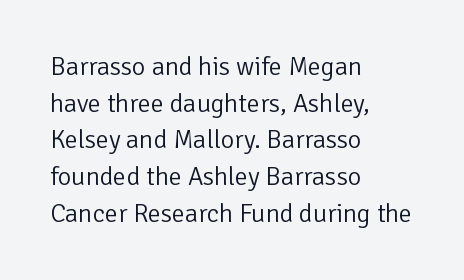
{"italic": "no", "bold": "no", "underline": "no", "align": "left", "line_spacing": "normal", "line_spacing_ratio": 1.41, "letter_spacing": "normal", "letter_spacing_em": 0.0, "glyph_px": 26}
